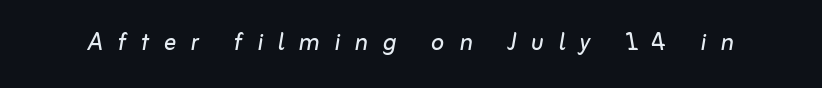
Look at the tracking — it's clearly loosened, letters drifting apart. Italic? Definitely — the glyphs are oblique. Character widths vary here, with narrow letters taking less room than wide ones. The passage shown is not bold in any degree. Beneath every word, the page is bare.
